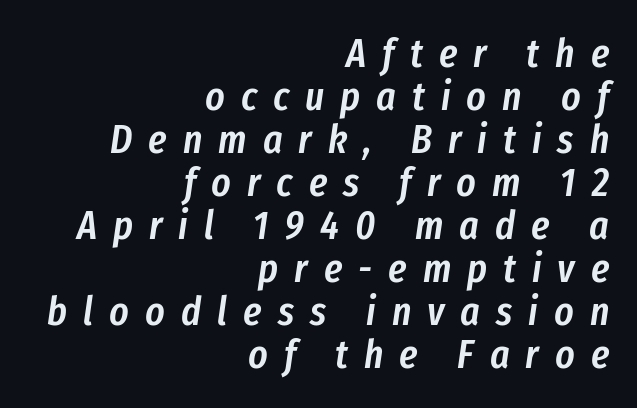
The image shows 41 px semibold, condensed type, italic (leaning right); set right-aligned, tight line spacing (1.05x), unusually wide letter spacing (+0.39 em), not underlined; low stroke contrast and a medium x-height.
